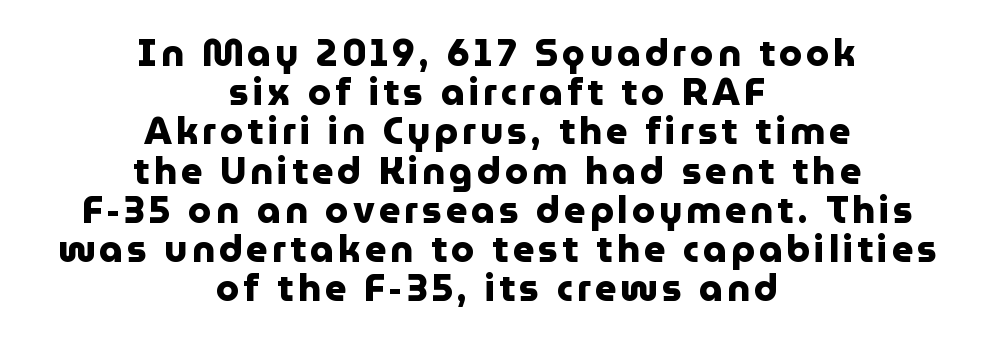
Q: Is the text bold? A: Yes.
Q: Is the text italic (slanted)? A: No, it is upright.
Q: Is the typeface a serif or a sans-serif typeface? A: Sans-serif.
Q: Is the text underlined? A: No.
Q: How is the paragraph aligned? A: Centered.
Q: Is the spacing between lines tight, normal or loose? A: Tight.
Q: Width (condensed, normal, or wide)? A: Normal.
Q: Stroke contrast? A: Low.
Q: x-height? A: Medium.
Q: Monospaced? A: No.
